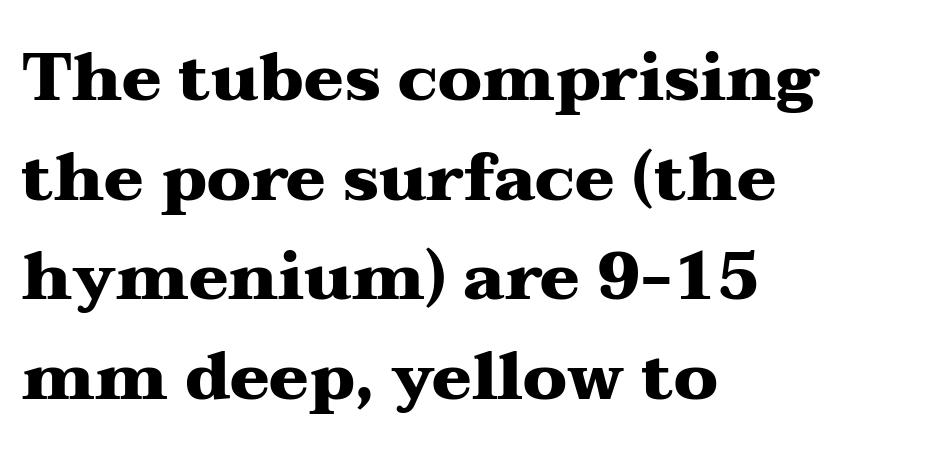
Q: Is the text bold? A: Yes.
Q: Is the text italic (slanted)? A: No, it is upright.
Q: Is the typeface a serif or a sans-serif typeface? A: Serif.
Q: Is the text underlined? A: No.
Q: How is the paragraph aligned? A: Left-aligned.
Q: Is the spacing between letters normal or unusually wide? A: Normal.
Q: Is the spacing between lines tight, normal or loose? A: Normal.
Q: Width (condensed, normal, or wide)? A: Wide.
Q: Stroke contrast? A: Medium.
Q: x-height? A: Medium.
Q: Monospaced? A: No.
